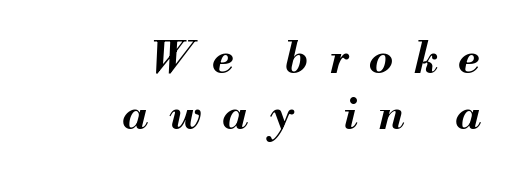
The image shows 43 px bold type, italic (leaning right); set right-aligned, normal line spacing (1.31x), unusually wide letter spacing (+0.49 em), not underlined; medium stroke contrast and a small x-height.
